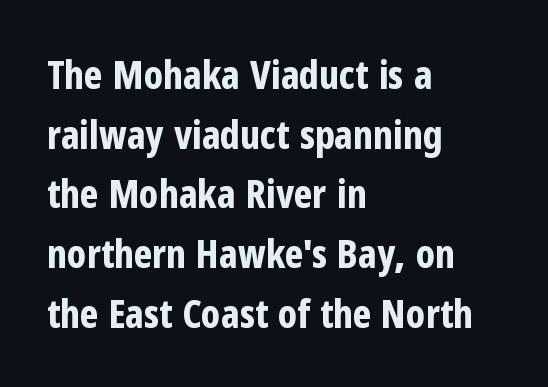
When letters stand straight like this, we call the style roman or upright. The rendering anchors every line to the left-hand side. Has an underline been added? It has not. To sum up the face: it is a sans, with no serifs. Looks like regular typesetting: each glyph gets only the width it needs.
